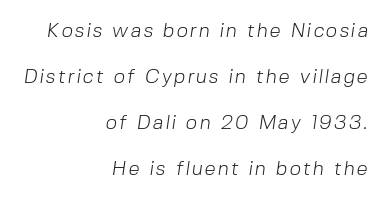
{"bold": "no", "underline": "no", "align": "right", "line_spacing": "loose", "line_spacing_ratio": 2.3, "glyph_px": 20}
